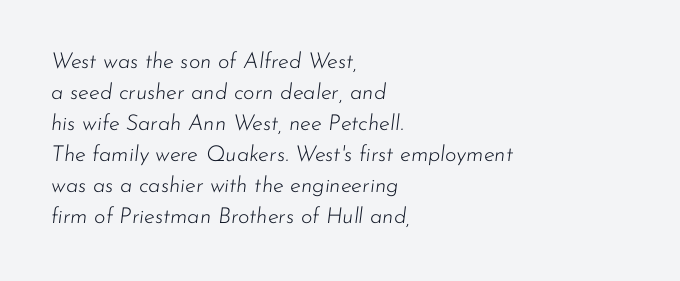
Q: Is the text bold? A: No.
Q: Is the text italic (slanted)? A: Yes, it leans right by about 7 degrees.
Q: Is the text underlined? A: No.
Q: How is the paragraph aligned? A: Left-aligned.
Q: Is the spacing between letters normal or unusually wide? A: Normal.
Q: Is the spacing between lines tight, normal or loose? A: Normal.
